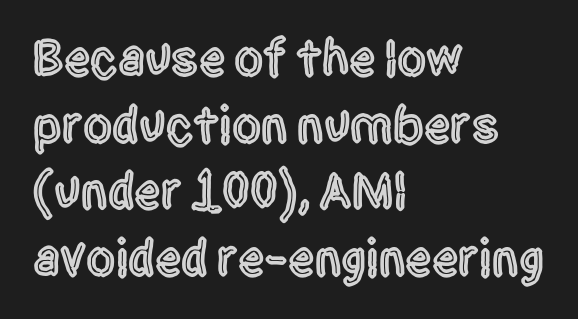
Notice how descenders clear the ascenders below comfortably — that's standard leading. Varying glyph widths throughout — classic text-font behaviour. Short note: letters normally spaced. Descenders are the only things crossing below the line.
